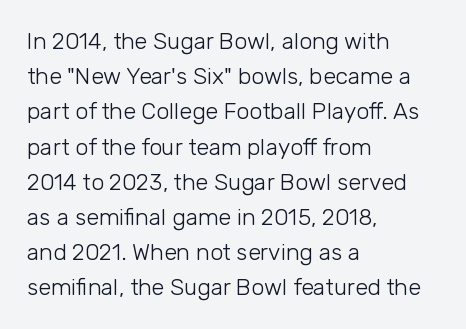
Q: Is the text bold? A: No.
Q: Is the text italic (slanted)? A: No, it is upright.
Q: Is the text underlined? A: No.
Q: How is the paragraph aligned? A: Left-aligned.
Q: Is the spacing between letters normal or unusually wide? A: Normal.
Q: Is the spacing between lines tight, normal or loose? A: Normal.
